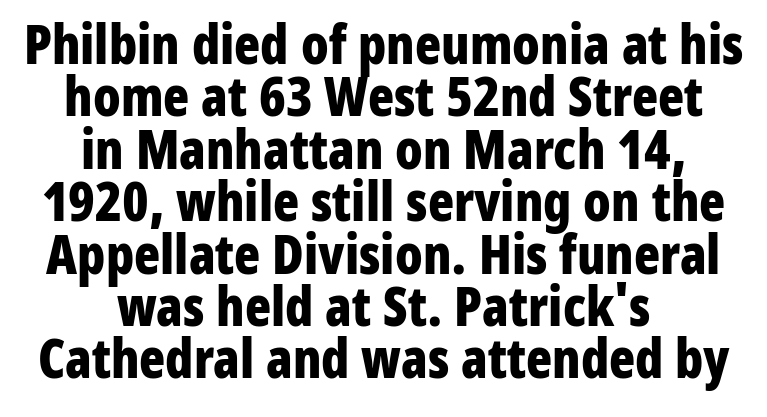
This is heavy type, rendered in bold. The passage shown stacks its lines with hardly any gap. Characters follow at the spacing the type designer built in. Posture: upright roman.
